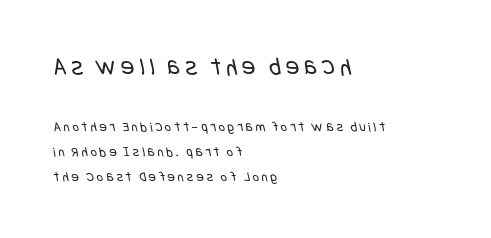
{"bold": "no", "underline": "no", "align": "left", "line_spacing_ratio": 1.79, "letter_spacing": "wide", "letter_spacing_em": 0.2, "larger_block": "first", "size_ratio": 1.79, "glyph_px": 25}
